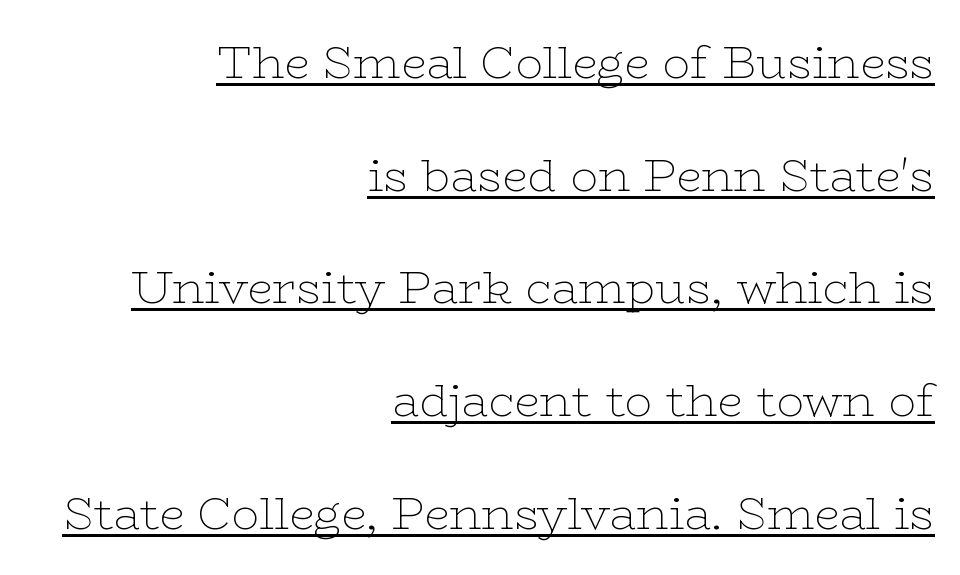
The image shows 46 px thin, wide serif type, upright; set right-aligned, loose line spacing (2.45x), normal letter spacing, underlined; low stroke contrast and a medium x-height.
